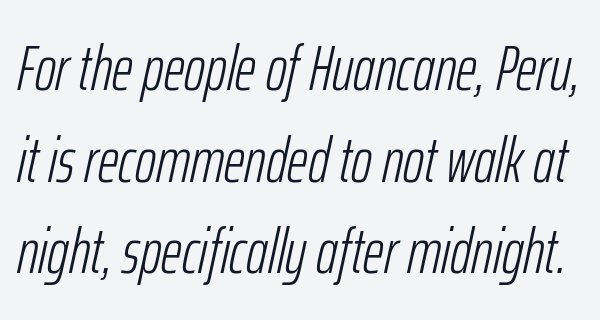
Q: Is the text bold? A: No.
Q: Is the text italic (slanted)? A: Yes, it leans right by about 12 degrees.
Q: Is the text underlined? A: No.
Q: Is the spacing between letters normal or unusually wide? A: Normal.
Q: Is the spacing between lines tight, normal or loose? A: Normal.
Q: Width (condensed, normal, or wide)? A: Condensed.
Q: Stroke contrast? A: Low.
Q: x-height? A: Medium.
Q: Monospaced? A: No.
